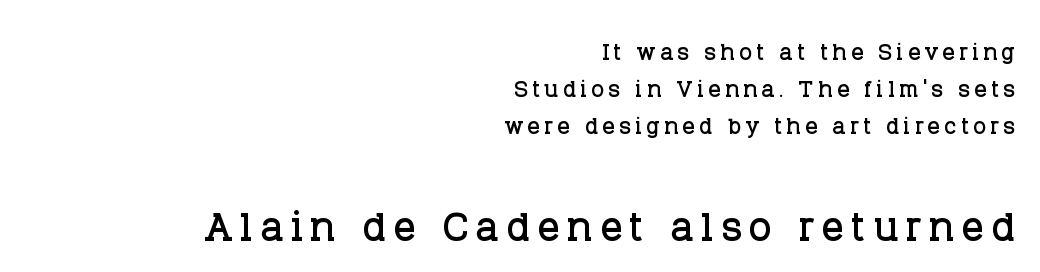
{"serif": "yes", "italic": "no", "width": "normal", "stroke_contrast": "low", "x_height": "large", "monospaced": "no", "underline": "no", "align": "right", "line_spacing_ratio": 1.19, "larger_block": "second", "size_ratio": 1.77, "glyph_px": 55}
